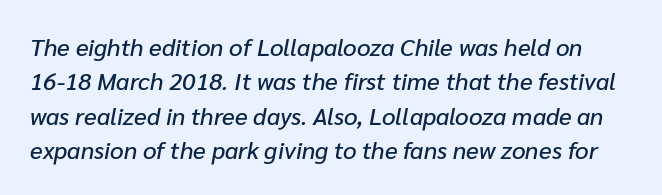
Q: Is the text italic (slanted)? A: Yes, it leans right by about 10 degrees.
Q: Is the text underlined? A: No.
Q: Is the spacing between letters normal or unusually wide? A: Normal.
Q: Is the spacing between lines tight, normal or loose? A: Normal.
